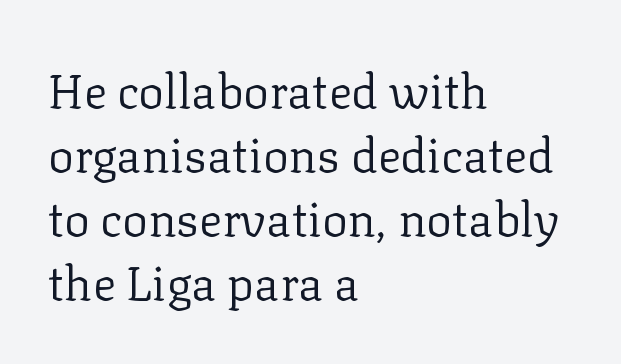
The image shows 48 px regular-weight serif type, upright; set left-aligned, normal line spacing (1.33x), normal letter spacing, not underlined; low stroke contrast and a medium x-height.
